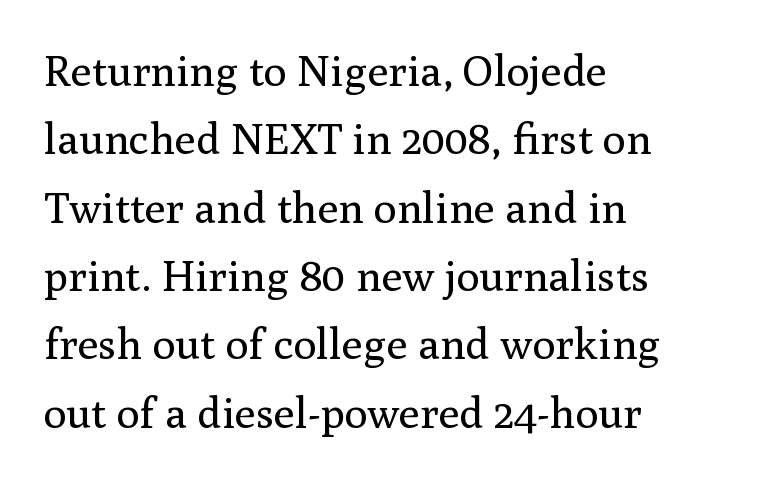
Q: Is the text bold? A: No.
Q: Is the text italic (slanted)? A: No, it is upright.
Q: Is the typeface a serif or a sans-serif typeface? A: Serif.
Q: Is the text underlined? A: No.
Q: How is the paragraph aligned? A: Left-aligned.
Q: Is the spacing between letters normal or unusually wide? A: Normal.
Q: Is the spacing between lines tight, normal or loose? A: Normal.
Q: Width (condensed, normal, or wide)? A: Normal.
Q: Stroke contrast? A: Medium.
Q: x-height? A: Medium.
Q: Monospaced? A: No.
